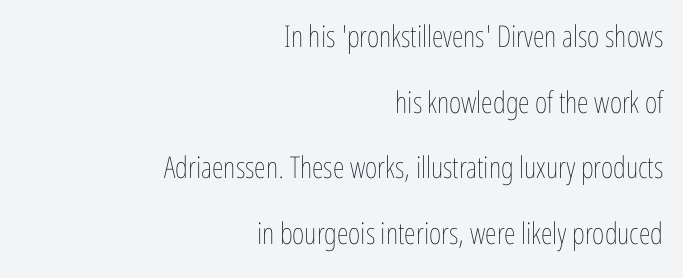
{"italic": "no", "bold": "no", "weight": "thin", "width": "condensed", "stroke_contrast": "low", "x_height": "medium", "monospaced": "no", "underline": "no", "align": "right", "line_spacing": "loose", "line_spacing_ratio": 2.19, "letter_spacing": "normal", "letter_spacing_em": 0.0, "glyph_px": 30}
